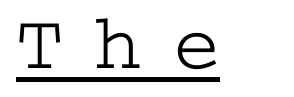
Q: Is the text bold? A: No.
Q: Is the text italic (slanted)? A: No, it is upright.
Q: Is the typeface a serif or a sans-serif typeface? A: Serif.
Q: Is the text underlined? A: Yes.
Q: Is the spacing between letters normal or unusually wide? A: Unusually wide.
Q: Width (condensed, normal, or wide)? A: Wide.
Q: Stroke contrast? A: Low.
Q: x-height? A: Medium.
